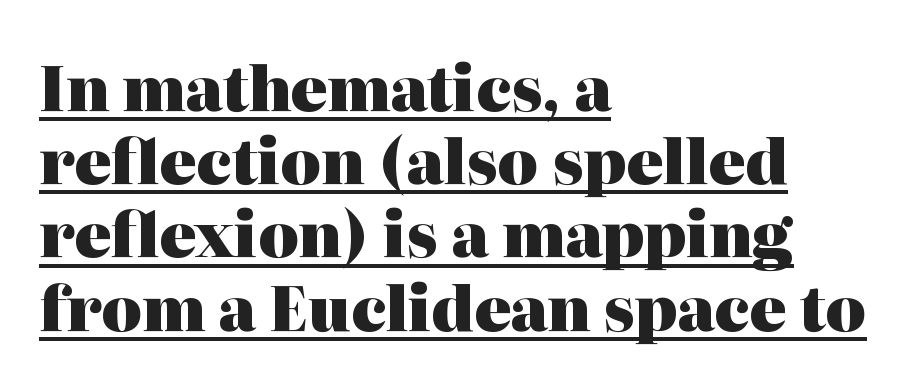
Heft: maximum for text — a bold. Letter spacing: default. Underlined type. Old-style or modern, the face here clearly has serifs.
